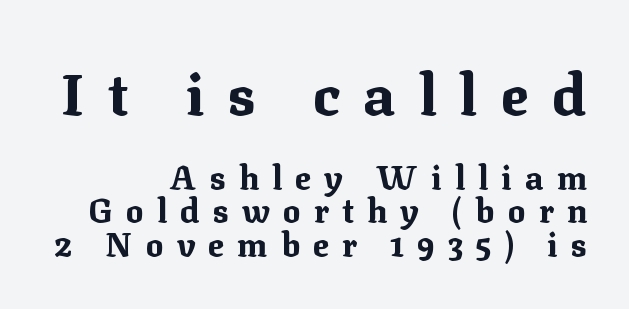
The letters advance in unequal steps, a hallmark of proportional type. The passage shown stacks its lines with hardly any gap. Short and long lines alike share a common ending point at right. The gap between lines stays unmarked. This layout puts the oversized block above and the modest block below. No italicization has been applied; the sample stays upright.
